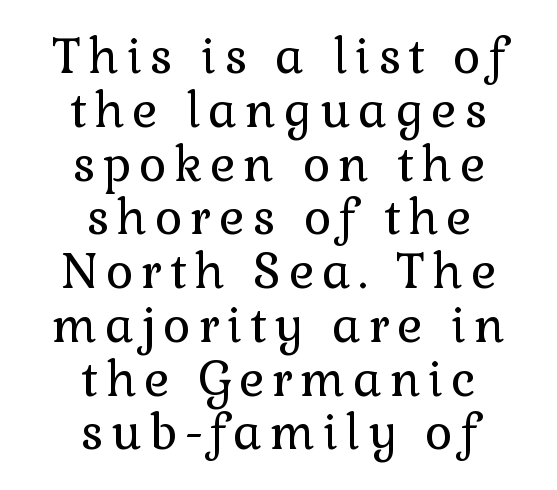
{"serif": "yes", "italic": "no", "bold": "no", "weight": "regular", "width": "normal", "x_height": "medium", "monospaced": "no", "underline": "no", "align": "center", "line_spacing": "tight", "line_spacing_ratio": 1.12, "glyph_px": 48}
